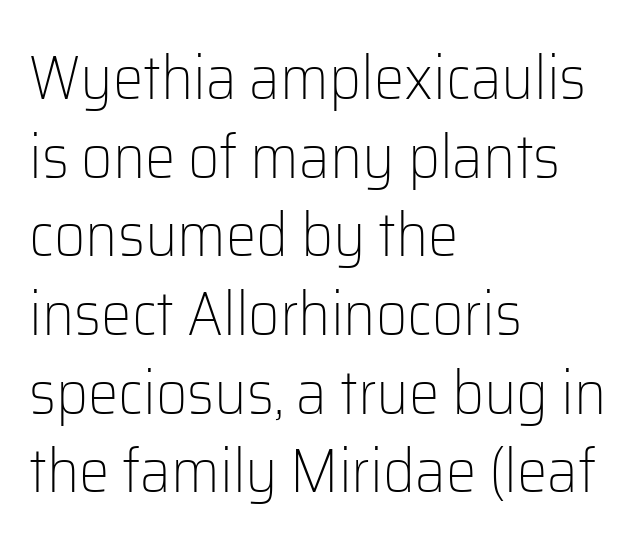
Compared with typical body copy, the letter spacing here is the same. Think of a printed novel: that variable character pitch is what you see here. Check the space under the baseline: it is left empty. Evenly set lines give the paragraph a standard silhouette. A typesetter would label this face a sans.
